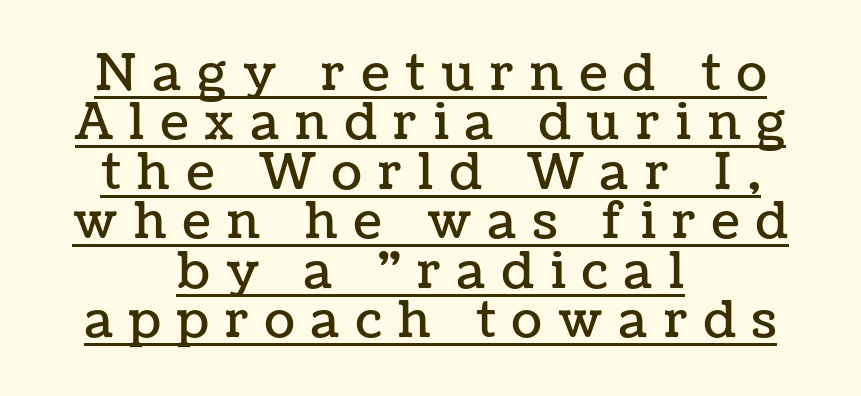
The image shows 50 px text type, upright; set centered, tight line spacing (0.99x), unusually wide letter spacing (+0.33 em), underlined; low stroke contrast and a medium x-height.
